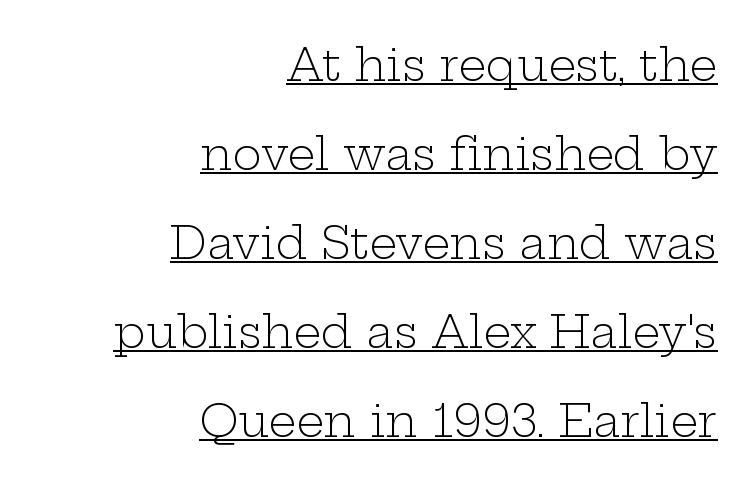
Classification — serif. The type is set solid horizontally, with unmodified tracking. A typographer would call this underscored text. This is roman type, the default non-slanted kind. One glance says open: line gaps are wider than usual. The rendering anchors every line to the right-hand side.
